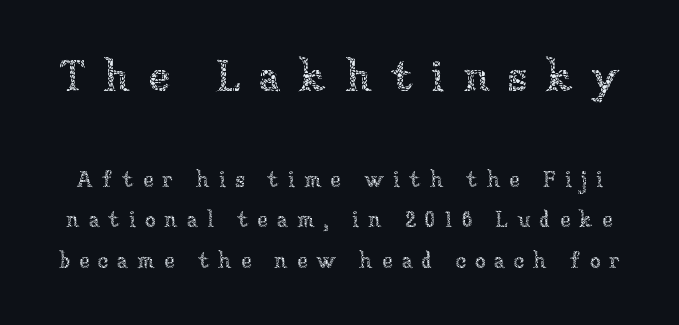
The image shows 44 px thin type, upright; set line spacing 1.85x, unusually wide letter spacing (+0.4 em), not underlined; the first (top) block is 2.0x larger; low stroke contrast and a medium x-height.
